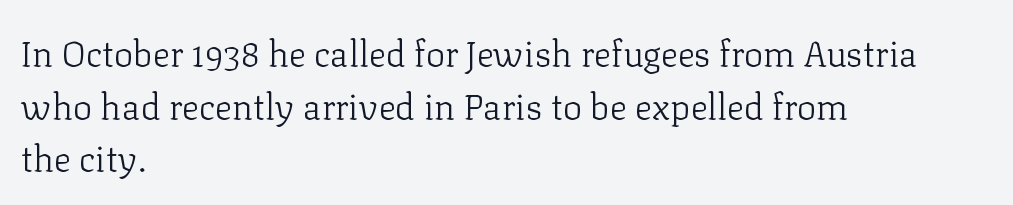
{"serif": "yes", "italic": "no", "bold": "no", "weight": "light", "width": "normal", "stroke_contrast": "low", "x_height": "medium", "monospaced": "no", "underline": "no", "align": "left", "line_spacing": "normal", "line_spacing_ratio": 1.46, "letter_spacing": "normal", "letter_spacing_em": 0.0, "glyph_px": 36}
